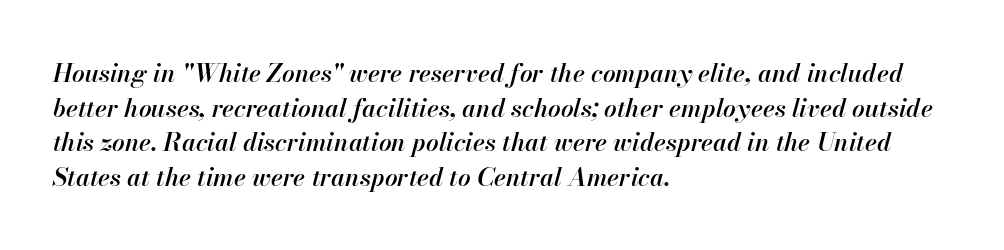
{"italic": "yes", "lean": "right", "slant_degrees": 13, "bold": "semi", "underline": "no", "align": "left", "line_spacing": "normal", "line_spacing_ratio": 1.39, "letter_spacing": "normal", "letter_spacing_em": 0.0, "glyph_px": 25}
